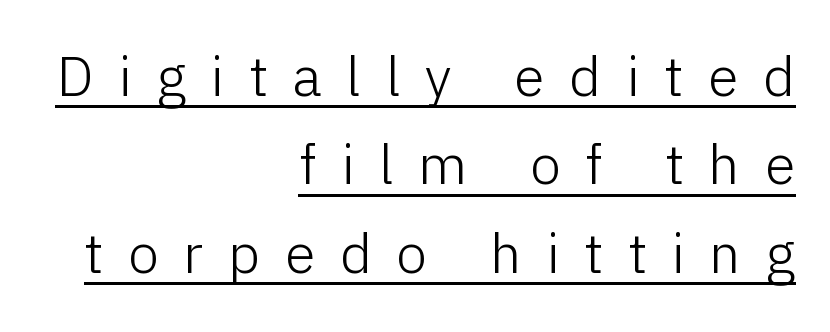
Q: Is the text bold? A: No.
Q: Is the text italic (slanted)? A: No, it is upright.
Q: Is the typeface a serif or a sans-serif typeface? A: Sans-serif.
Q: Is the text underlined? A: Yes.
Q: How is the paragraph aligned? A: Right-aligned.
Q: Is the spacing between letters normal or unusually wide? A: Unusually wide.
Q: Is the spacing between lines tight, normal or loose? A: Normal.
Q: Width (condensed, normal, or wide)? A: Normal.
Q: Stroke contrast? A: Low.
Q: x-height? A: Medium.
Q: Monospaced? A: No.
